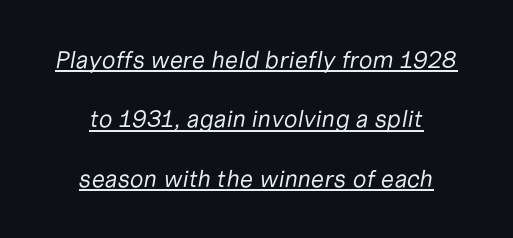
{"italic": "yes", "lean": "right", "slant_degrees": 10, "bold": "no", "underline": "yes", "align": "center", "line_spacing": "loose", "line_spacing_ratio": 2.47, "letter_spacing": "normal", "letter_spacing_em": 0.0, "glyph_px": 24}
